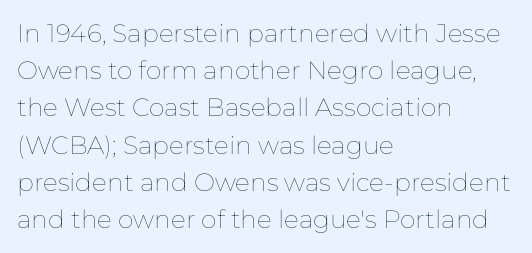
{"italic": "no", "bold": "no", "underline": "no", "align": "left", "line_spacing": "normal", "line_spacing_ratio": 1.49, "letter_spacing": "normal", "letter_spacing_em": 0.0, "glyph_px": 25}
